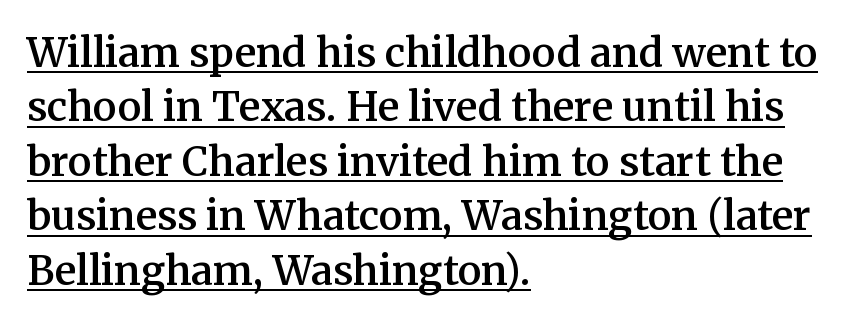
The image shows 40 px semibold serif type, upright; set left-aligned, normal line spacing (1.36x), normal letter spacing, underlined; medium stroke contrast and a medium x-height.
